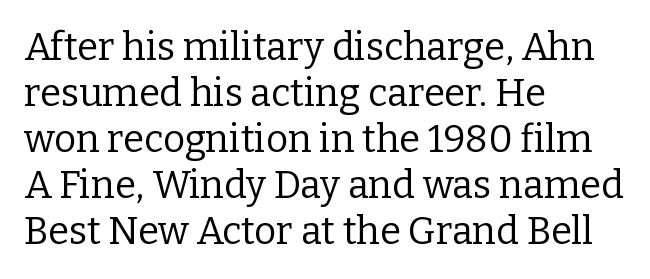
The image shows 38 px regular-weight serif type, upright; set left-aligned, line spacing 1.21x, normal letter spacing, not underlined; low stroke contrast and a medium x-height.
